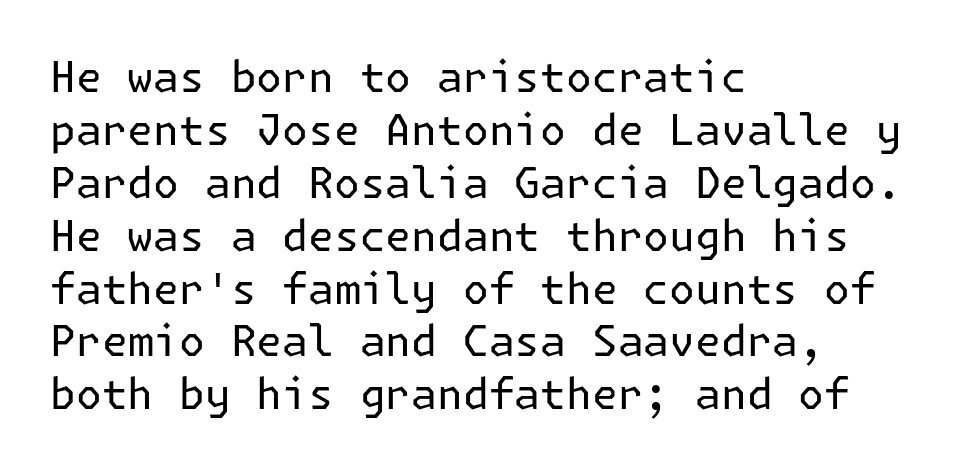
{"serif": "no", "italic": "no", "bold": "no", "weight": "regular", "width": "normal", "stroke_contrast": "low", "x_height": "medium", "underline": "no", "align": "left", "line_spacing_ratio": 1.23, "letter_spacing": "normal", "letter_spacing_em": 0.0, "glyph_px": 43}
